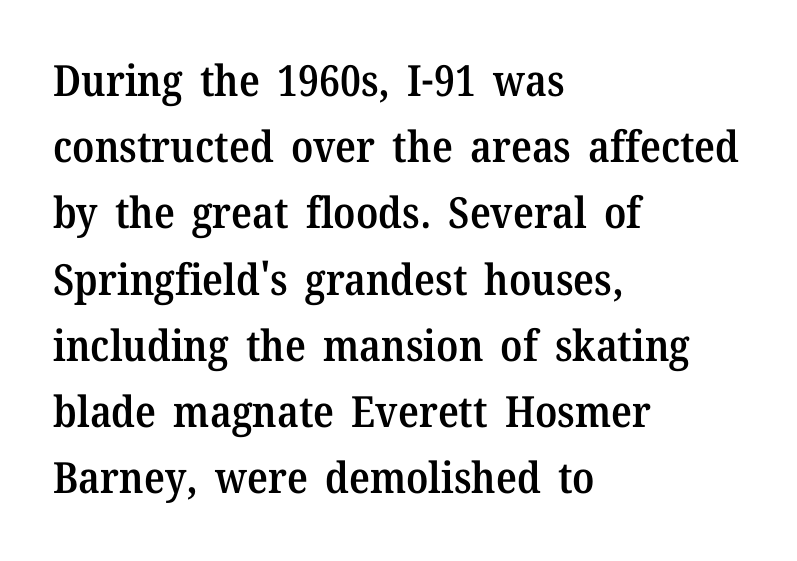
Characters remain perfectly vertical along every line. The characters look somewhat weighty, a semibold short of true bold. The letters sit at their default tracking, neither squeezed nor spread. The rendering anchors every line to the left-hand side. This block has exactly the height ordinary leading produces. The letters carry serifs — small finishing strokes at the ends of their stems.
